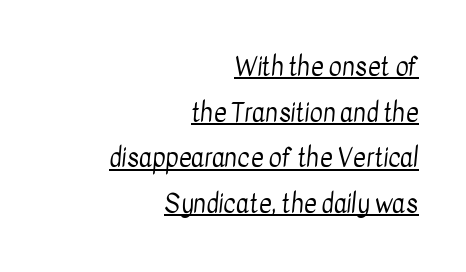
{"bold": "no", "underline": "yes", "align": "right", "line_spacing_ratio": 1.83, "letter_spacing": "normal", "letter_spacing_em": 0.0, "glyph_px": 25}
